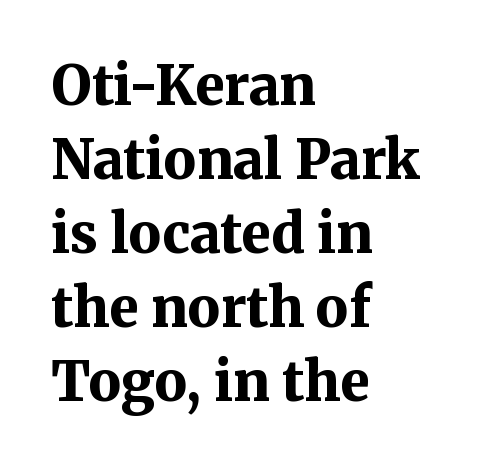
The image shows 54 px bold serif type, upright; set left-aligned, normal line spacing (1.37x), normal letter spacing, not underlined; medium stroke contrast and a medium x-height.
